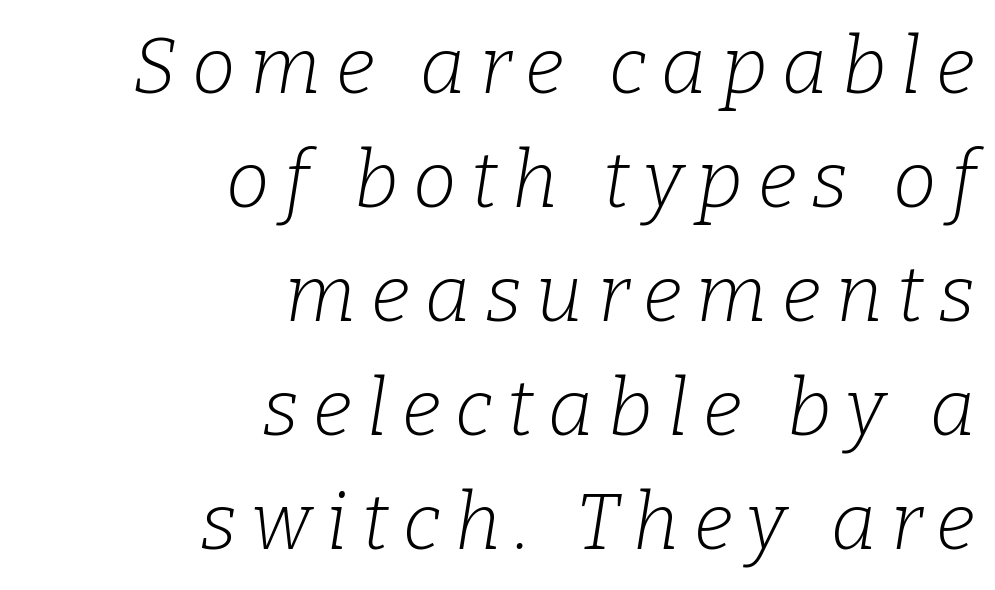
Q: Is the text bold? A: No.
Q: Is the text italic (slanted)? A: Yes, it leans right by about 9 degrees.
Q: Is the typeface a serif or a sans-serif typeface? A: Serif.
Q: Is the text underlined? A: No.
Q: How is the paragraph aligned? A: Right-aligned.
Q: Is the spacing between lines tight, normal or loose? A: Normal.
Q: Width (condensed, normal, or wide)? A: Normal.
Q: Stroke contrast? A: Low.
Q: x-height? A: Medium.
Q: Monospaced? A: No.
